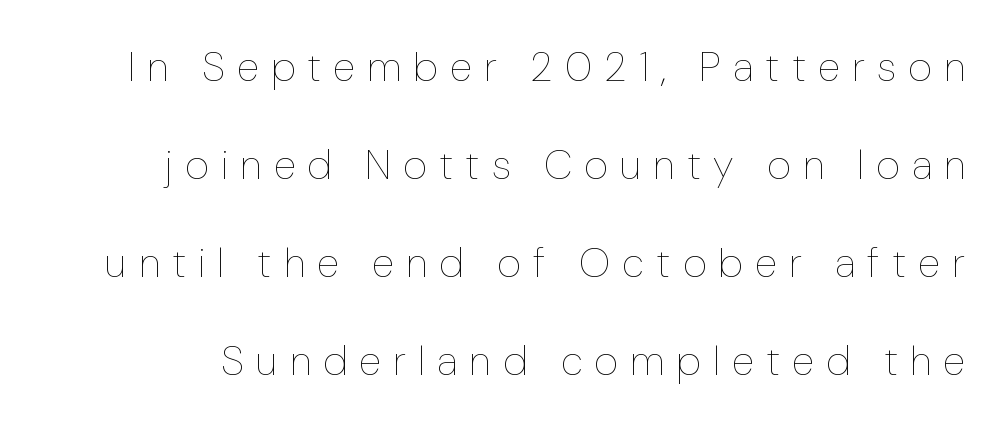
The face looks like a standard text weight, possibly lighter. The rendering uses natural spacing where letterforms have individual widths. Observe the wide spacing: letters keep a clear distance from each other. Is there much room between lines? Yes — plenty of vertical air separates them. This sample uses an upright cut, with every glyph sitting square on the baseline. Has an underline been added? It has not.
